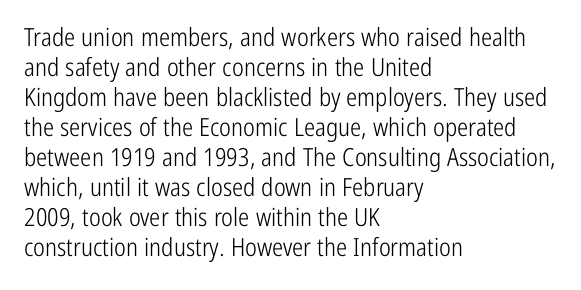
{"italic": "no", "bold": "no", "underline": "no", "align": "left", "line_spacing_ratio": 1.2, "letter_spacing": "normal", "letter_spacing_em": 0.0, "glyph_px": 25}
